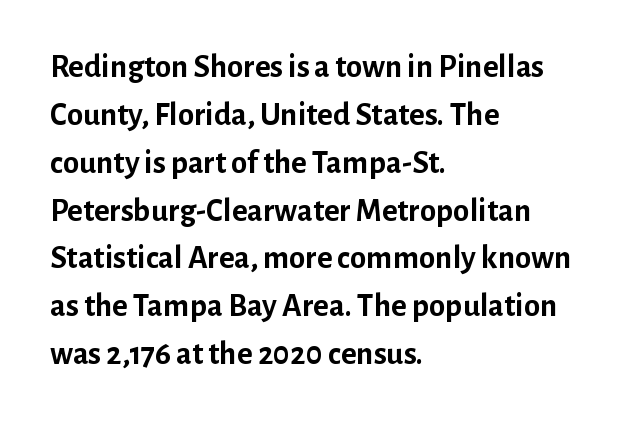
The image shows 33 px semibold sans-serif type, upright; set left-aligned, normal line spacing (1.45x), normal letter spacing, not underlined; low stroke contrast and a medium x-height.
